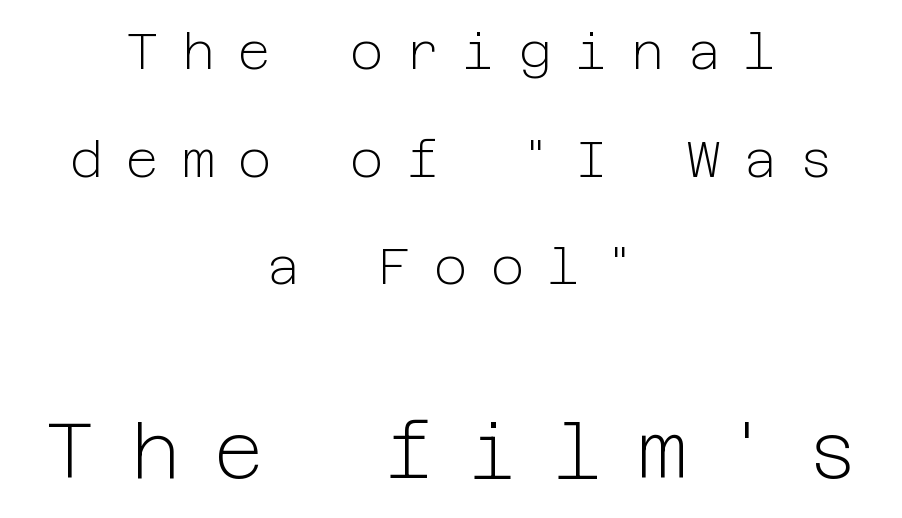
The image shows 77 px light sans-serif type, upright; set centered, loose line spacing (2.11x), unusually wide letter spacing (+0.45 em), not underlined; the second (bottom) block is 1.51x larger; low stroke contrast and a medium x-height.
